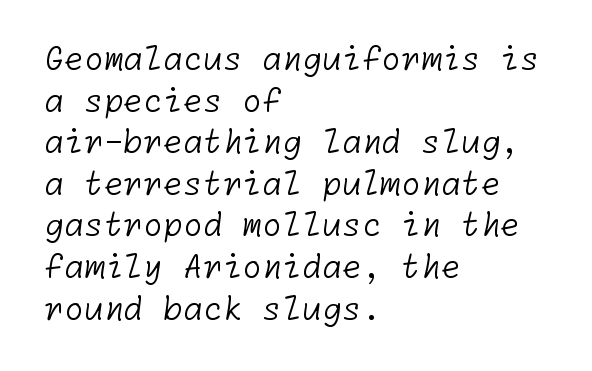
The image shows 32 px light sans-serif type; set left-aligned, normal line spacing (1.3x), normal letter spacing, not underlined; low stroke contrast and a medium x-height.
